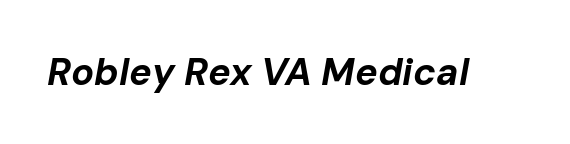
Q: Is the text bold? A: Yes.
Q: Is the text italic (slanted)? A: Yes, it leans right by about 10 degrees.
Q: Is the text underlined? A: No.
Q: Is the spacing between letters normal or unusually wide? A: Normal.
Q: Width (condensed, normal, or wide)? A: Normal.
Q: Stroke contrast? A: Low.
Q: x-height? A: Medium.
Q: Monospaced? A: No.
